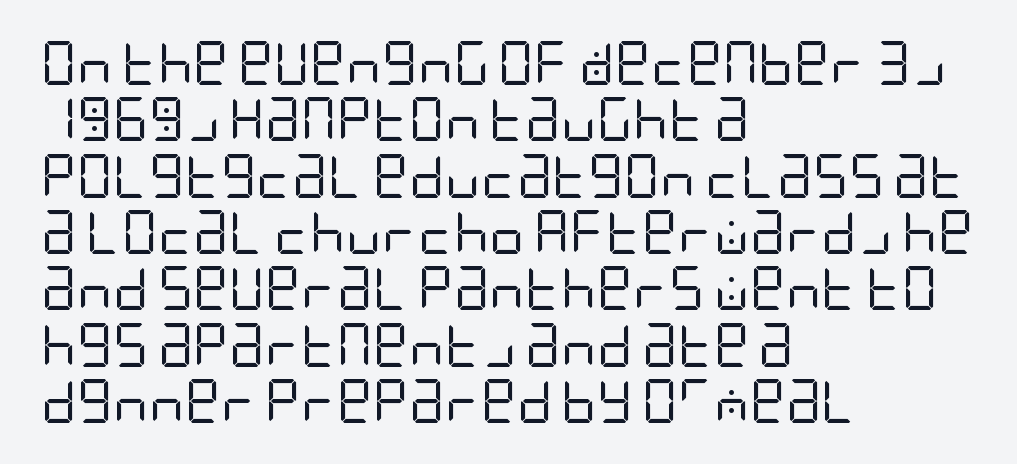
Reading down the column, the eye jumps a familiar distance to each next line. Look at the bottom of the vertical strokes: they stop flat, with no serifs. Letter spacing: default. Type without underlining. A roman cut, with each character standing at attention. The letters look calm and open, with moderate or lighter stems.
